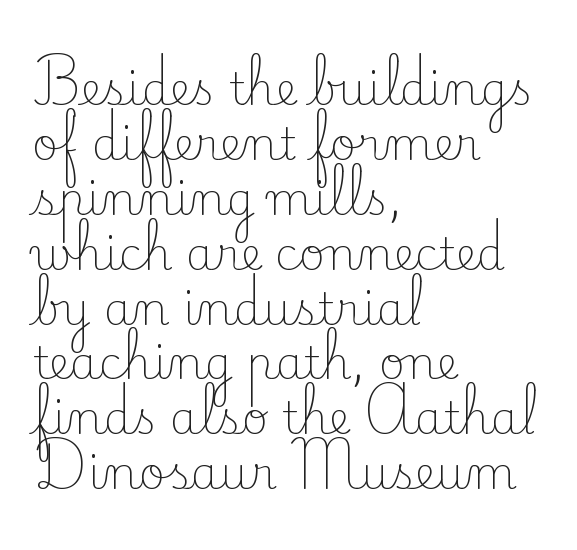
Observe the ordinary spacing: letters are neighbours, not strangers. The letterforms sit at book weight or below. Are there feet on the stems? There are — it's a serif. A classic flush-left, rag-right setting is used for this passage.
